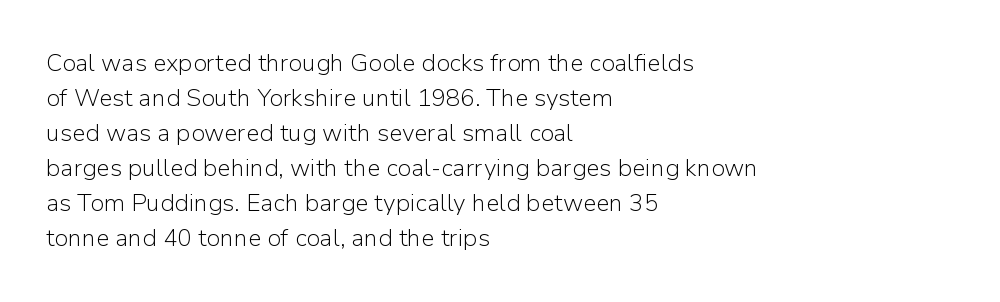
{"italic": "no", "bold": "no", "underline": "no", "align": "left", "line_spacing": "normal", "line_spacing_ratio": 1.46, "letter_spacing": "normal", "letter_spacing_em": 0.0, "glyph_px": 24}
